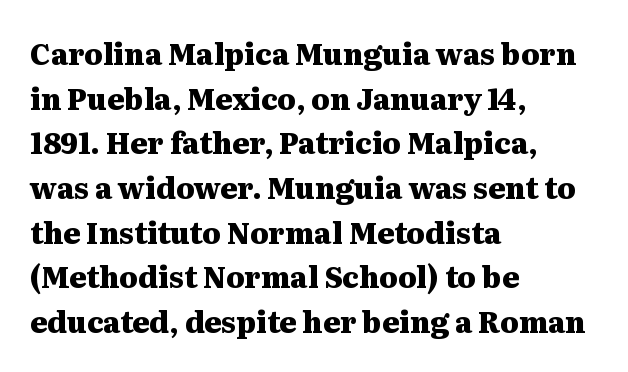
{"serif": "yes", "italic": "no", "bold": "yes", "weight": "heavy", "width": "wide", "stroke_contrast": "medium", "x_height": "medium", "monospaced": "no", "underline": "no", "align": "left", "line_spacing": "normal", "line_spacing_ratio": 1.54, "letter_spacing": "normal", "letter_spacing_em": 0.0, "glyph_px": 29}
